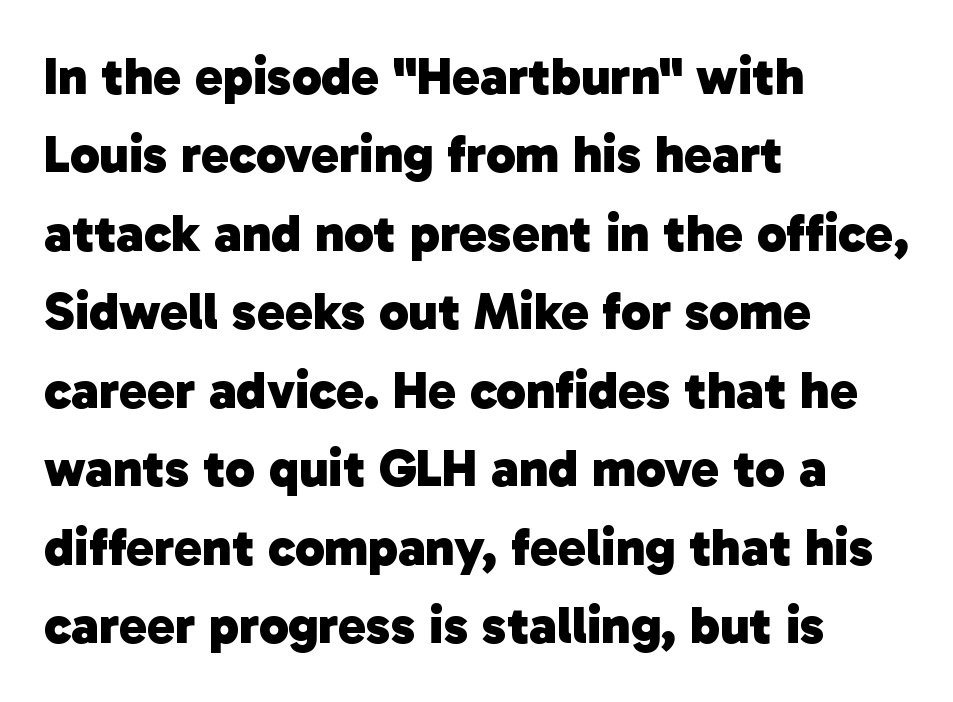
Q: Is the text bold? A: Yes.
Q: Is the typeface a serif or a sans-serif typeface? A: Sans-serif.
Q: Is the text underlined? A: No.
Q: How is the paragraph aligned? A: Left-aligned.
Q: Is the spacing between letters normal or unusually wide? A: Normal.
Q: Is the spacing between lines tight, normal or loose? A: Normal.
Q: Width (condensed, normal, or wide)? A: Normal.
Q: Stroke contrast? A: Low.
Q: x-height? A: Medium.
Q: Monospaced? A: No.
